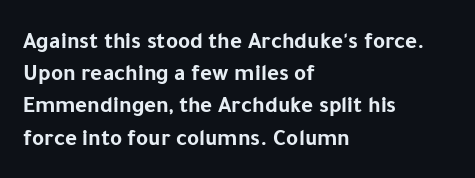
The image shows 23 px bold type, upright; set left-aligned, normal line spacing (1.4x), normal letter spacing, not underlined.
